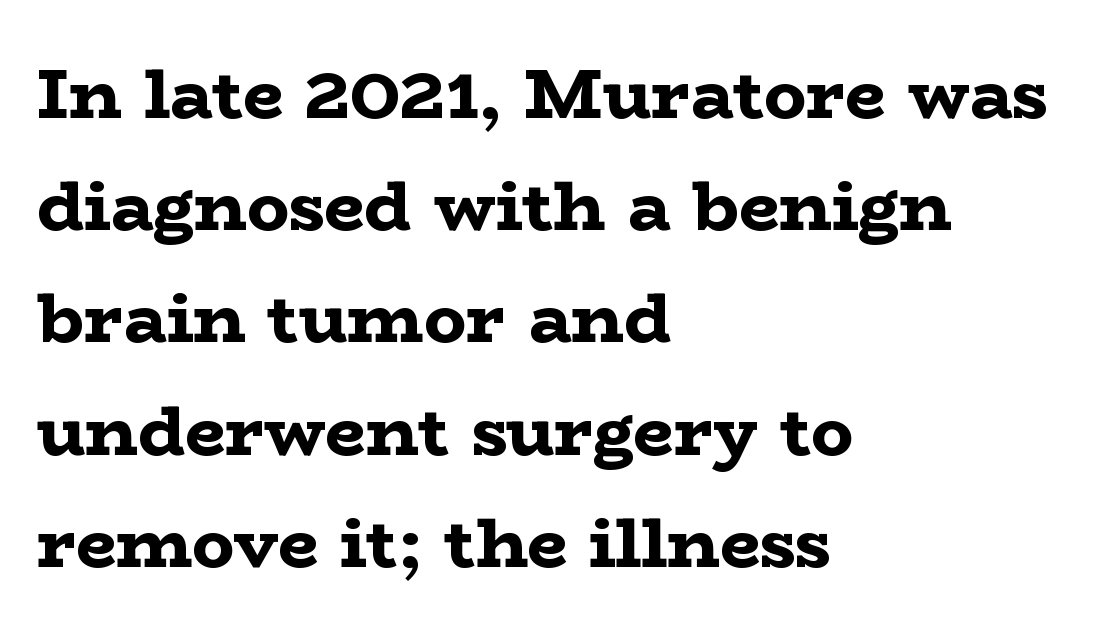
The rendering shows small feet on the letterforms — a serif design. This block has exactly the height ordinary leading produces. Observe the ordinary spacing: letters are neighbours, not strangers. Is this a fixed-width face? No — the glyphs have proportional, varying widths.
